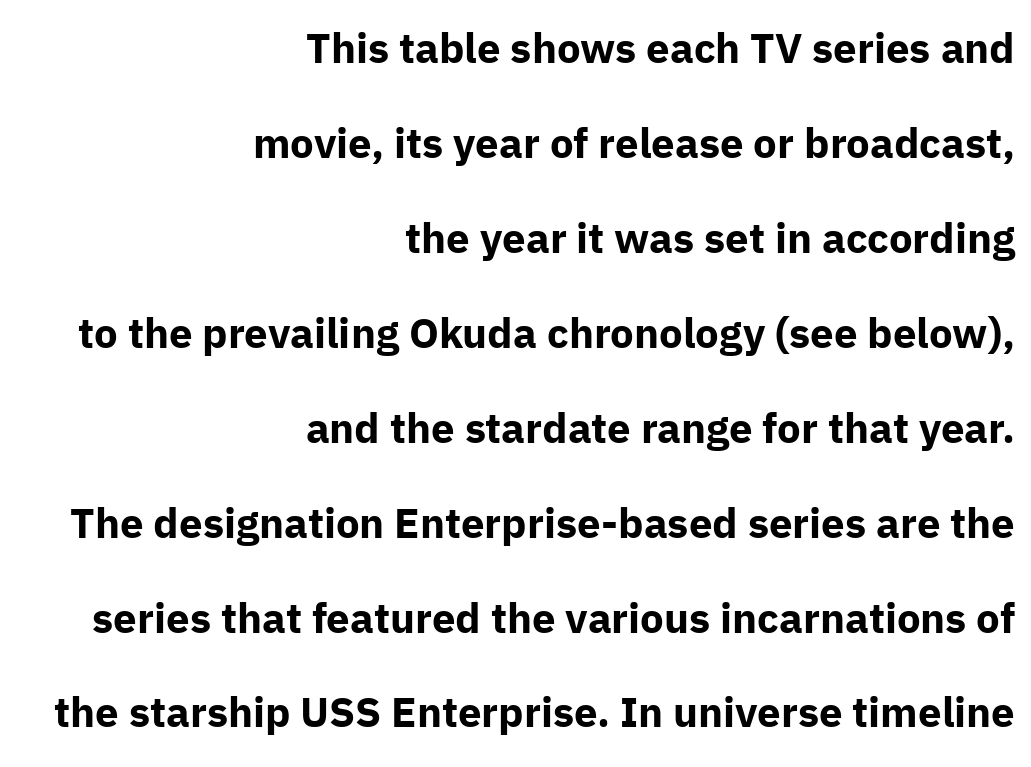
The horizontal fit of the characters is conventional and even. Layout note: lines flush right. Does the weight exceed regular? Yes, all the way to bold. Unlike italic type, these characters show no tilt at all. Each new line begins a long way beneath the previous one.
